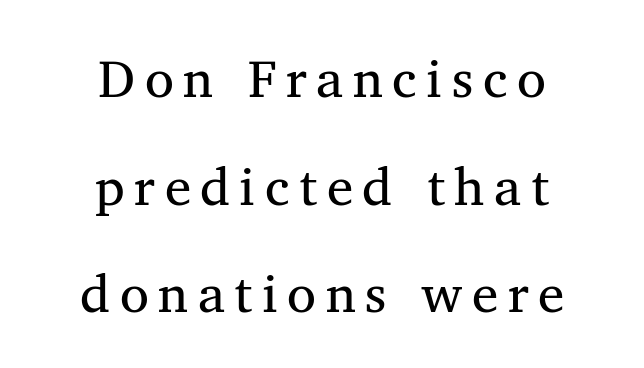
{"serif": "yes", "bold": "no", "weight": "regular", "width": "normal", "stroke_contrast": "medium", "x_height": "medium", "monospaced": "no", "underline": "no", "align": "center", "line_spacing": "loose", "line_spacing_ratio": 2.03, "glyph_px": 53}
